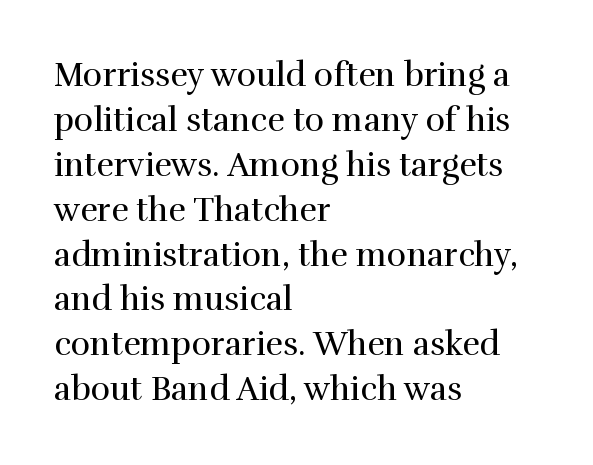
Q: Is the text bold? A: No.
Q: Is the text italic (slanted)? A: No, it is upright.
Q: Is the typeface a serif or a sans-serif typeface? A: Serif.
Q: Is the text underlined? A: No.
Q: How is the paragraph aligned? A: Left-aligned.
Q: Is the spacing between letters normal or unusually wide? A: Normal.
Q: Is the spacing between lines tight, normal or loose? A: Normal.
Q: Width (condensed, normal, or wide)? A: Normal.
Q: x-height? A: Medium.
Q: Monospaced? A: No.
